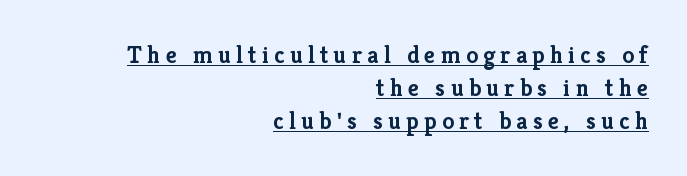
{"italic": "no", "bold": "yes", "underline": "yes", "align": "right", "line_spacing": "normal", "line_spacing_ratio": 1.38, "letter_spacing": "wide", "letter_spacing_em": 0.22, "glyph_px": 24}
